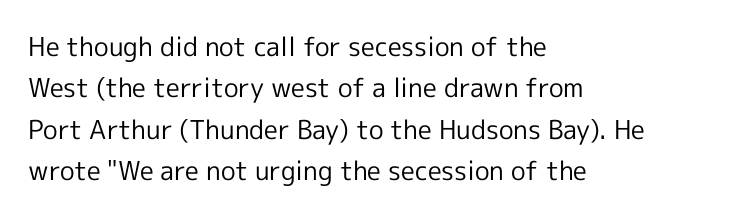
{"italic": "no", "bold": "no", "underline": "no", "align": "left", "line_spacing": "normal", "line_spacing_ratio": 1.59, "letter_spacing": "normal", "letter_spacing_em": 0.0, "glyph_px": 26}
